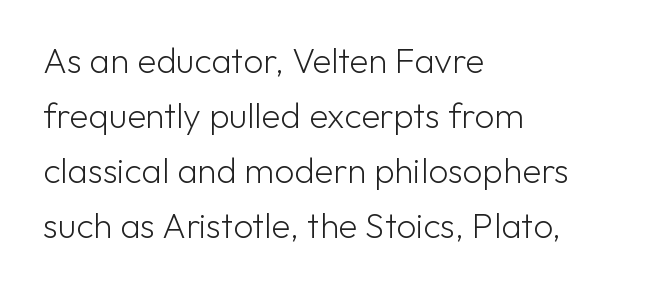
Q: Is the text bold? A: No.
Q: Is the text italic (slanted)? A: No, it is upright.
Q: Is the typeface a serif or a sans-serif typeface? A: Sans-serif.
Q: Is the text underlined? A: No.
Q: How is the paragraph aligned? A: Left-aligned.
Q: Is the spacing between letters normal or unusually wide? A: Normal.
Q: Is the spacing between lines tight, normal or loose? A: Normal.
Q: Width (condensed, normal, or wide)? A: Normal.
Q: Stroke contrast? A: Low.
Q: x-height? A: Medium.
Q: Monospaced? A: No.
